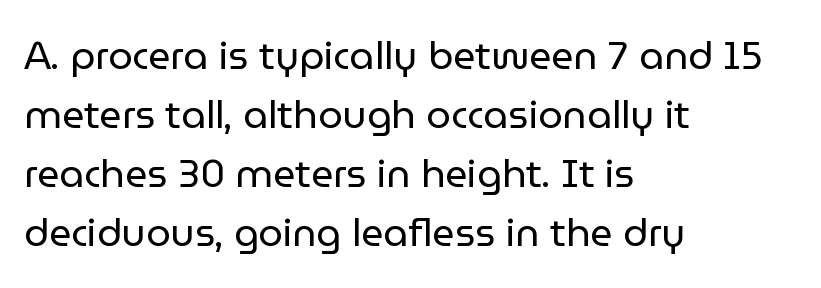
The image shows 39 px regular-weight sans-serif type, upright; set left-aligned, normal line spacing (1.51x), normal letter spacing, not underlined; low stroke contrast and a medium x-height.
